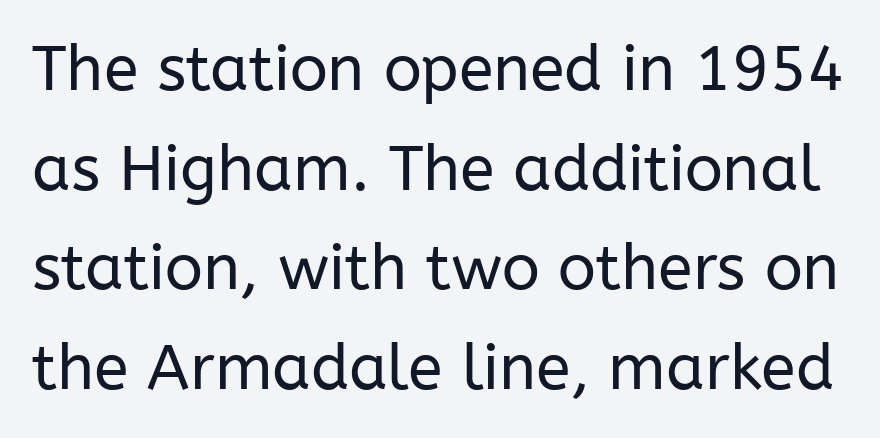
{"serif": "no", "italic": "no", "bold": "no", "weight": "regular", "width": "normal", "stroke_contrast": "low", "x_height": "medium", "monospaced": "no", "underline": "no", "line_spacing": "normal", "line_spacing_ratio": 1.58, "letter_spacing": "normal", "letter_spacing_em": 0.0, "glyph_px": 63}
